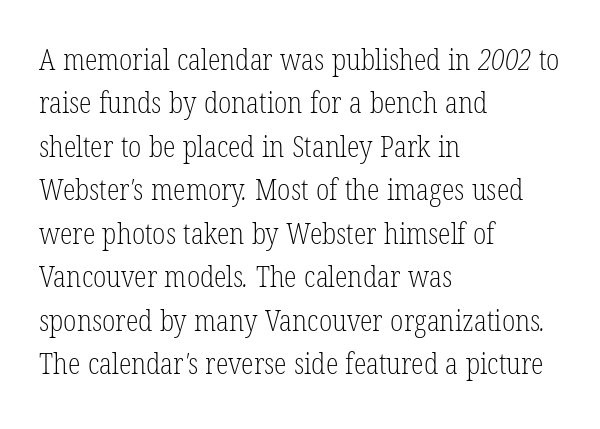
Old-style or modern, the face here clearly has serifs. Each letter keeps its own natural width here, so spacing adapts to shape. Does the leading feel generous? No, just average. Nobody touched the tracking dial on this one. Descender tails drop into unmarked territory. Bold? No — there's no thickening of the strokes.
